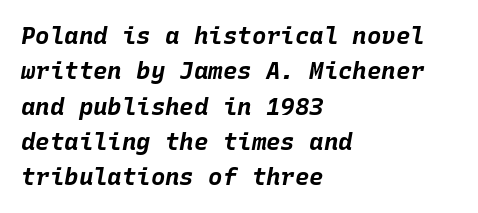
Quick note: italic. Nobody touched the tracking dial on this one. Is the type bold? Yes — the strokes are clearly thick and heavy. Vertical spacing — default.
